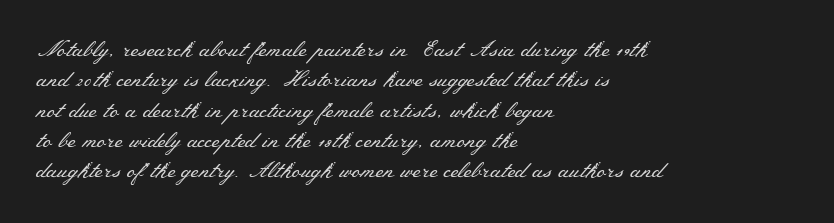
A quiet, ordinary-to-light weight characterises the typeface. The text block is weighted toward the left margin, trailing off unevenly rightward. This rendering leaves character spacing at its baseline value. The strip under each line holds only bare page.
